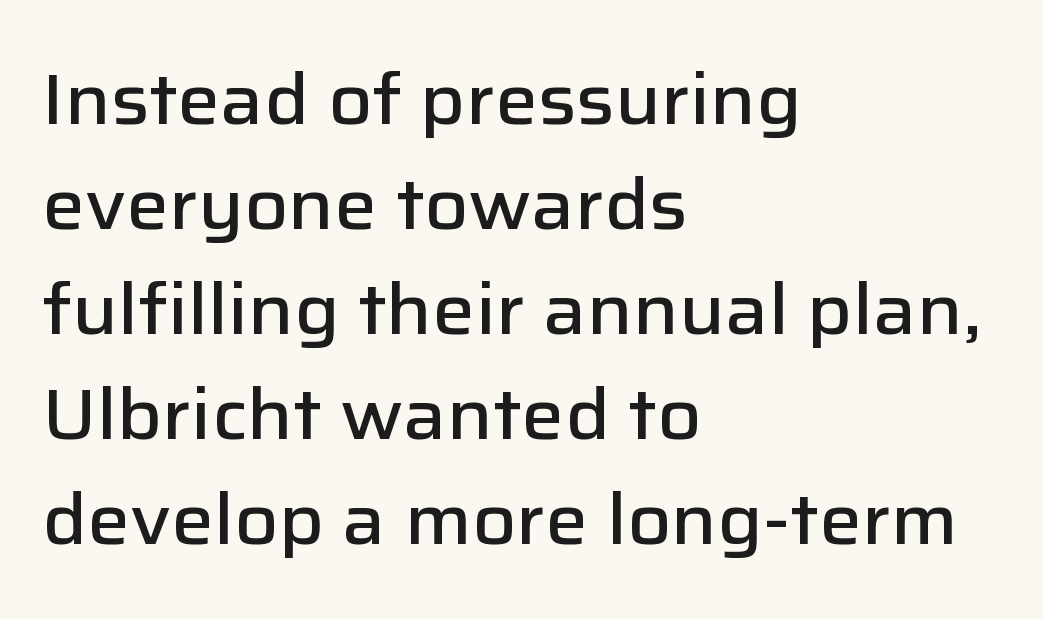
Q: Is the text bold? A: Semi-bold.
Q: Is the text italic (slanted)? A: No, it is upright.
Q: Is the typeface a serif or a sans-serif typeface? A: Sans-serif.
Q: Is the text underlined? A: No.
Q: How is the paragraph aligned? A: Left-aligned.
Q: Is the spacing between letters normal or unusually wide? A: Normal.
Q: Is the spacing between lines tight, normal or loose? A: Normal.
Q: Width (condensed, normal, or wide)? A: Normal.
Q: Stroke contrast? A: Low.
Q: x-height? A: Medium.
Q: Monospaced? A: No.
